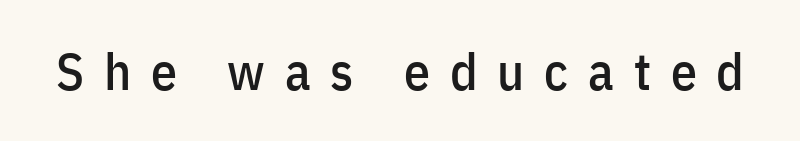
You can tell from the bare stems that sans-serif type was used. Underline: absent. Italic? Not at all — the glyphs are vertical. Students, note that the glyphs here are deliberately spaced far apart. You could not count columns in this text — the font is proportionally spaced.
